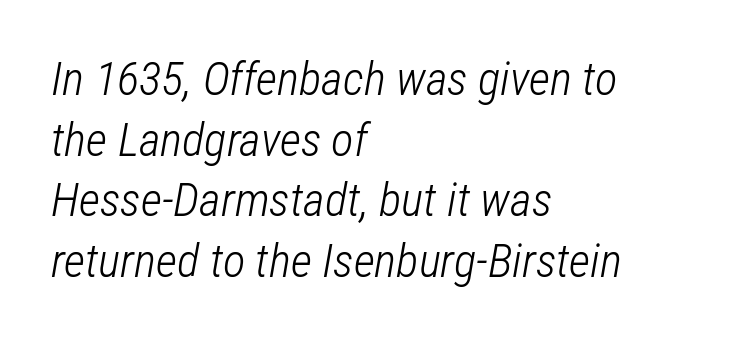
Q: Is the text bold? A: No.
Q: Is the text italic (slanted)? A: Yes, it leans right by about 12 degrees.
Q: Is the text underlined? A: No.
Q: How is the paragraph aligned? A: Left-aligned.
Q: Is the spacing between letters normal or unusually wide? A: Normal.
Q: Is the spacing between lines tight, normal or loose? A: Normal.
Q: Width (condensed, normal, or wide)? A: Condensed.
Q: Stroke contrast? A: Low.
Q: x-height? A: Medium.
Q: Monospaced? A: No.
